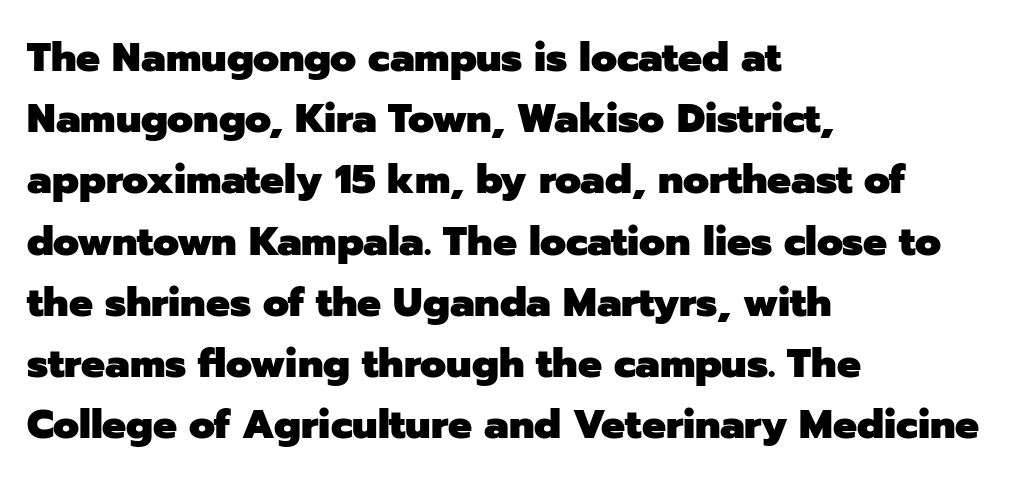
{"serif": "no", "italic": "no", "bold": "yes", "weight": "heavy", "width": "normal", "stroke_contrast": "low", "x_height": "medium", "monospaced": "no", "underline": "no", "align": "left", "line_spacing": "normal", "line_spacing_ratio": 1.53, "letter_spacing": "normal", "letter_spacing_em": 0.0, "glyph_px": 40}
